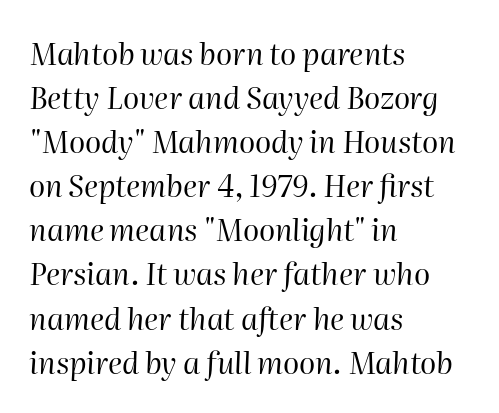
{"italic": "yes", "lean": "right", "slant_degrees": 2, "bold": "no", "weight": "regular", "width": "normal", "stroke_contrast": "high", "x_height": "medium", "monospaced": "no", "underline": "no", "align": "left", "line_spacing": "normal", "line_spacing_ratio": 1.47, "letter_spacing": "normal", "letter_spacing_em": 0.0, "glyph_px": 30}
